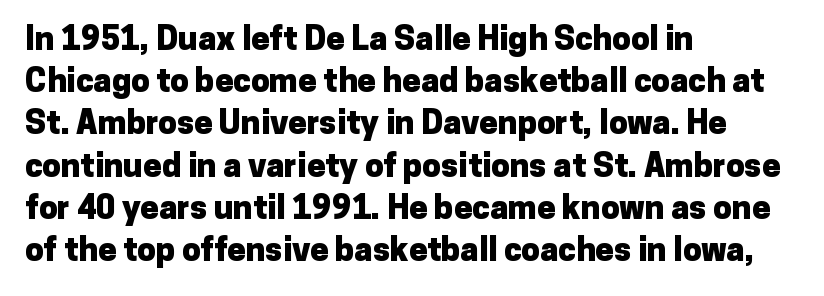
{"serif": "no", "italic": "no", "bold": "yes", "weight": "heavy", "width": "normal", "stroke_contrast": "low", "x_height": "medium", "monospaced": "no", "underline": "no", "align": "left", "line_spacing": "normal", "line_spacing_ratio": 1.28, "letter_spacing": "normal", "letter_spacing_em": 0.0, "glyph_px": 33}
